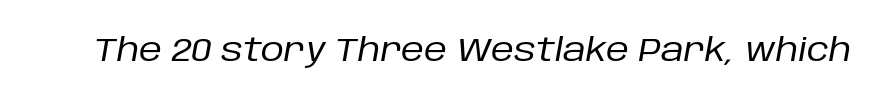
Q: Is the text bold? A: No.
Q: Is the text italic (slanted)? A: Yes, it leans right by about 10 degrees.
Q: Is the text underlined? A: No.
Q: Is the spacing between letters normal or unusually wide? A: Normal.
Q: Width (condensed, normal, or wide)? A: Normal.
Q: Stroke contrast? A: Low.
Q: x-height? A: Large.
Q: Monospaced? A: No.
